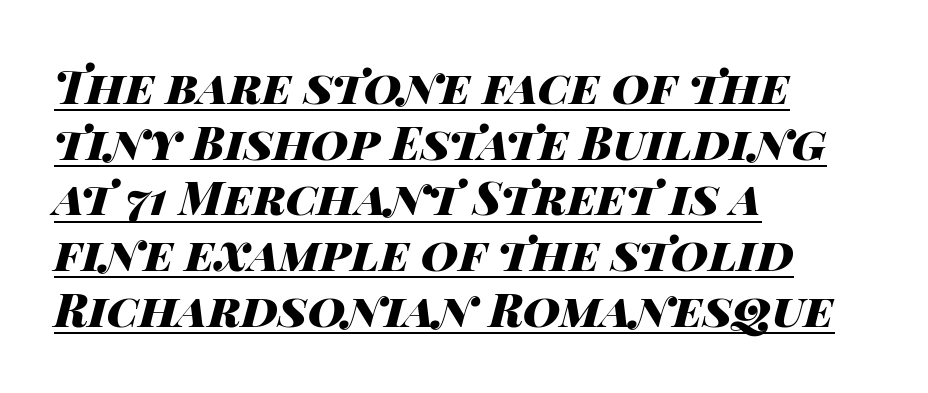
The tracking reads as untouched default to a designer's eye. Typographic density is high because the face is bold. The face used here is proportionally spaced, like ordinary book or web type. The compositor pushed each line to the left boundary. The face used here appears with an underline applied. The rendering applies a slant to the glyphs.
